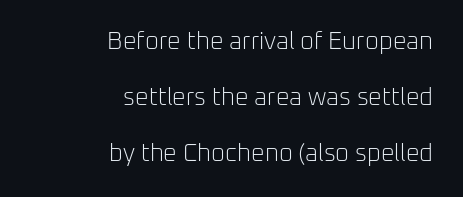
{"italic": "no", "bold": "no", "underline": "no", "align": "right", "line_spacing": "loose", "line_spacing_ratio": 2.33, "letter_spacing": "normal", "letter_spacing_em": 0.0, "glyph_px": 24}
